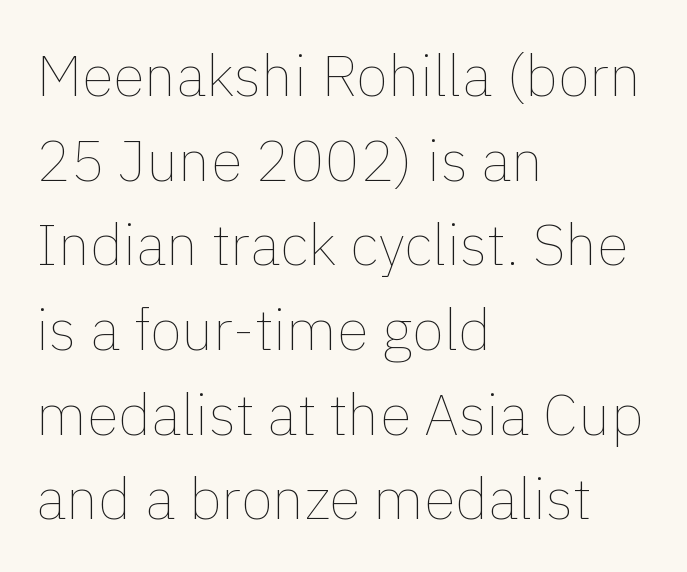
Vertical stems look standard width or narrower in stroke. Spacing between characters is what you'd get straight out of the box. These lines are set flush left with a ragged right edge. The letters advance in unequal steps, a hallmark of proportional type. A clean baseline with only descenders dipping below it.
